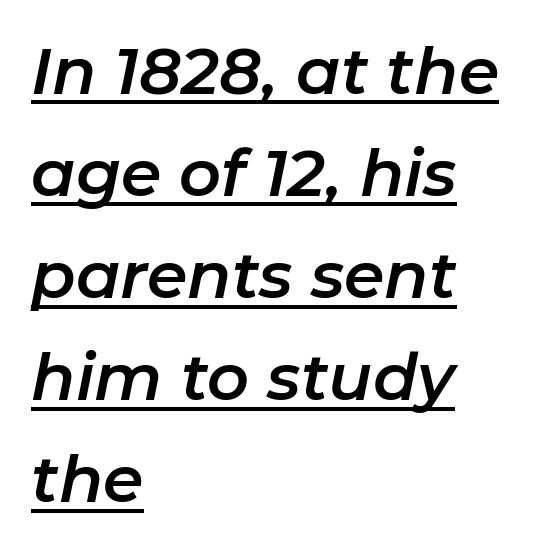
Look at the tracking — it's just the regular setting, nothing added. Every character sits at an angle, as italics do. The lines are quadded left. The string is rendered with underlining switched on. Character widths vary here, with narrow letters taking less room than wide ones.
